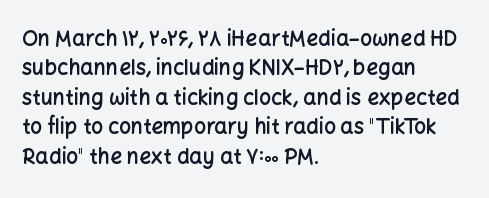
{"italic": "no", "bold": "semi", "underline": "no", "align": "left", "line_spacing": "normal", "line_spacing_ratio": 1.4, "letter_spacing": "normal", "letter_spacing_em": 0.0, "glyph_px": 21}
